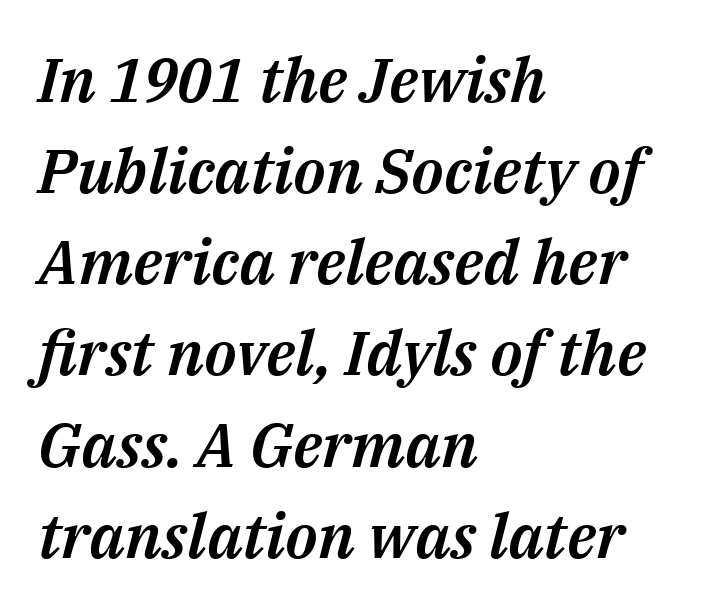
{"italic": "yes", "lean": "right", "slant_degrees": 14, "width": "normal", "stroke_contrast": "medium", "x_height": "medium", "monospaced": "no", "underline": "no", "align": "left", "line_spacing": "normal", "line_spacing_ratio": 1.47, "letter_spacing": "normal", "letter_spacing_em": 0.0, "glyph_px": 62}
